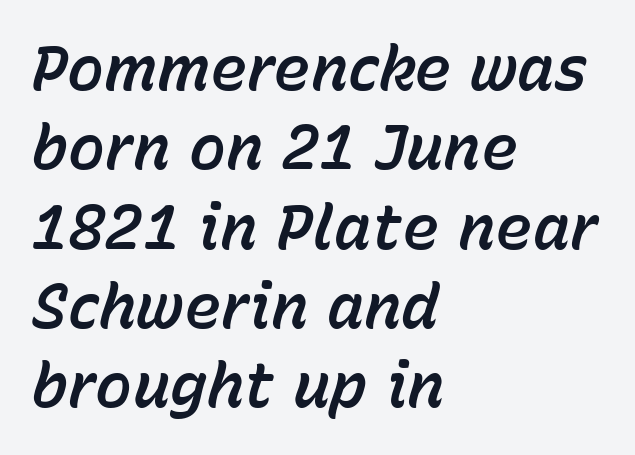
Every character sits at an angle, as italics do. Here the glyphs are tracked normally, forming tight word shapes. Each letter keeps its own natural width here, so spacing adapts to shape. The paragraph shown leans on its left margin. A typesetter would call this leading conventional body-copy spacing.
